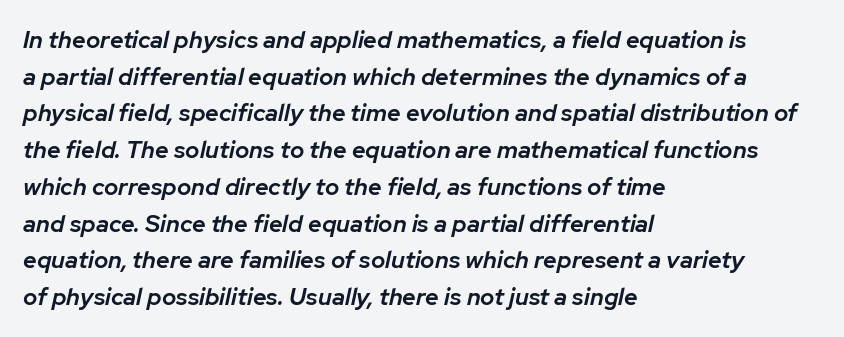
The image shows 24 px text type, italic (leaning right); set left-aligned, normal line spacing (1.53x), normal letter spacing, not underlined.
